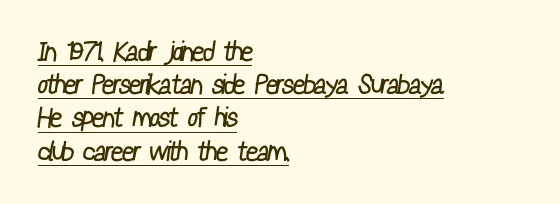
The image shows 27 px text type; set left-aligned, line spacing 1.23x, normal letter spacing, underlined.
